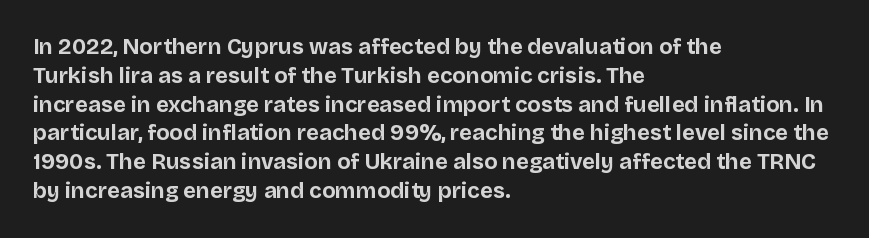
The rows are spaced the way most documents space them. Its strokes are broad and dark, the hallmark of bold type. Posture: upright roman. A bare baseline throughout the passage.
